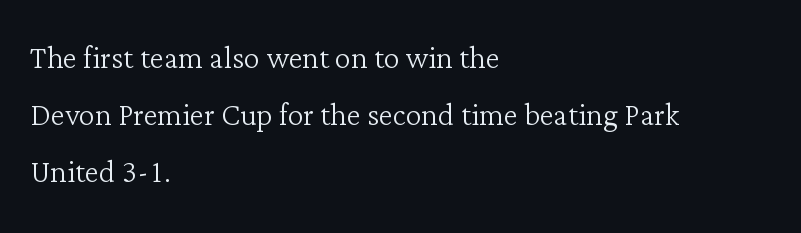
The image shows 40 px light serif type, upright; set left-aligned, normal line spacing (1.43x), normal letter spacing, not underlined; low stroke contrast and a medium x-height.
